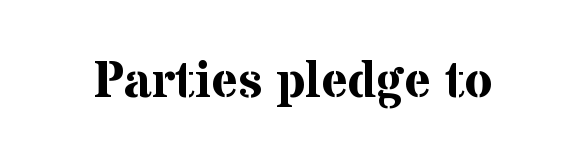
{"serif": "yes", "italic": "no", "bold": "yes", "weight": "bold", "width": "normal", "stroke_contrast": "medium", "x_height": "medium", "monospaced": "no", "underline": "no", "letter_spacing": "normal", "letter_spacing_em": 0.0, "glyph_px": 51}
